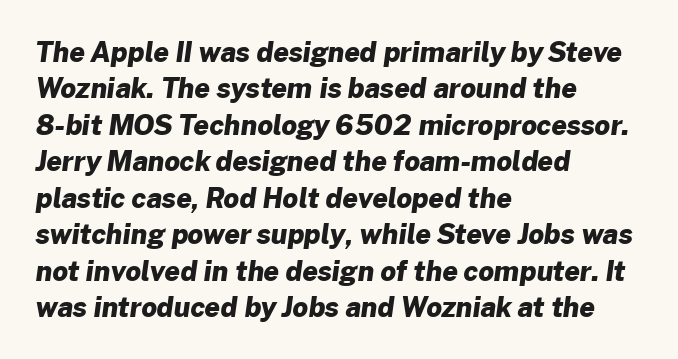
Q: Is the text bold? A: Yes.
Q: Is the text underlined? A: No.
Q: How is the paragraph aligned? A: Left-aligned.
Q: Is the spacing between letters normal or unusually wide? A: Normal.
Q: Is the spacing between lines tight, normal or loose? A: Normal.
